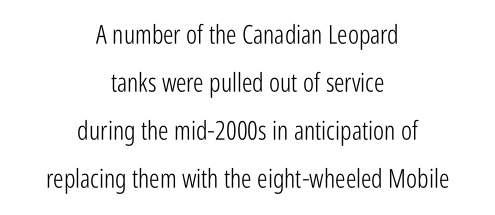
{"italic": "no", "bold": "no", "underline": "no", "align": "center", "line_spacing_ratio": 1.85, "letter_spacing": "normal", "letter_spacing_em": 0.0, "glyph_px": 26}
